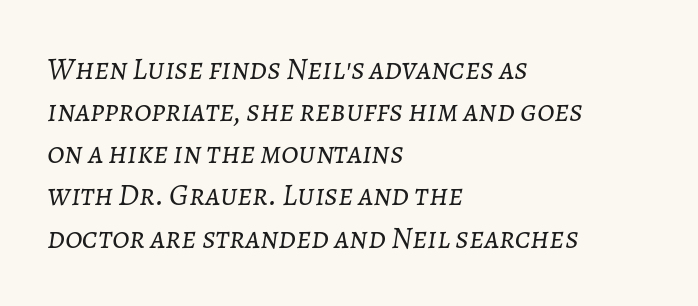
The image shows 31 px light type, italic (leaning right); set left-aligned, normal line spacing (1.36x), normal letter spacing, not underlined; low stroke contrast and a medium x-height.
